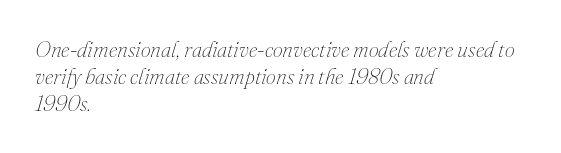
Default kerning and tracking; the words read as compact shapes. Every character sits at an angle, as italics do. Nobody drew a line under any word here. Stems here are at most as thick as an everyday book face.
